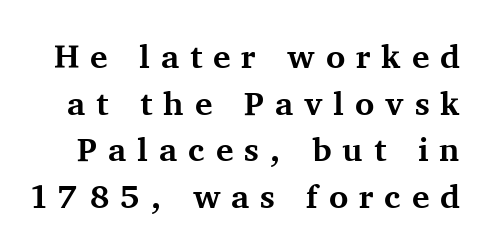
The rendering shows small feet on the letterforms — a serif design. Summary of vertical rhythm: regular, with standard interline spacing. The passage shown is typed in a proportional face where columns would drift. Has an underline been added? It has not.
